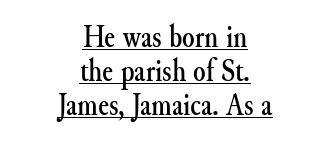
The image shows 32 px serif type, upright; set centered, tight line spacing (1.07x), normal letter spacing, underlined; medium stroke contrast and a small x-height.
